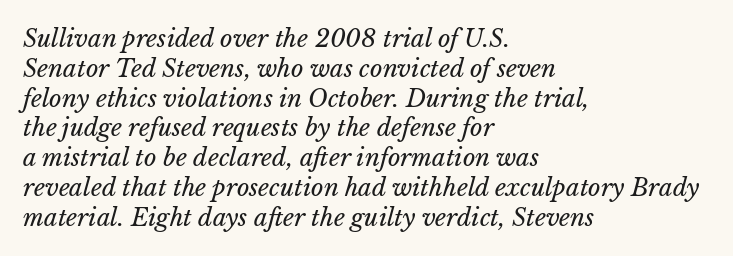
Just letters on the line, the space beneath them empty. Nothing heavy about these letters — not bold at all. There is no visible air inserted between adjacent glyphs. The text block is weighted toward the left margin, trailing off unevenly rightward.
